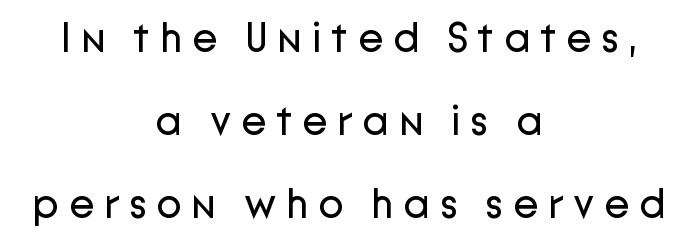
The image shows 42 px regular-weight sans-serif type, upright; set centered, loose line spacing (1.98x), unusually wide letter spacing (+0.23 em), not underlined; low stroke contrast and a medium x-height.
